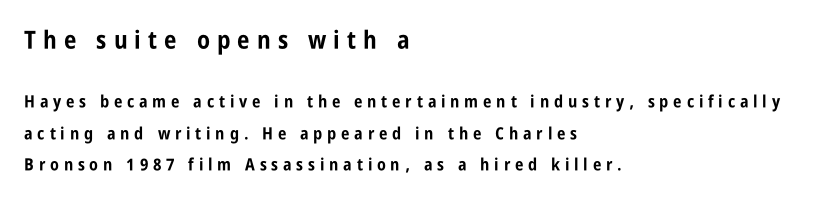
Q: Is the text bold? A: Yes.
Q: Is the text italic (slanted)? A: No, it is upright.
Q: Is the text underlined? A: No.
Q: How is the paragraph aligned? A: Left-aligned.
Q: Is the spacing between letters normal or unusually wide? A: Unusually wide.
Q: Which block of text is set in a larger size, the first (top) or the second (bottom)? A: The first (top) one.
